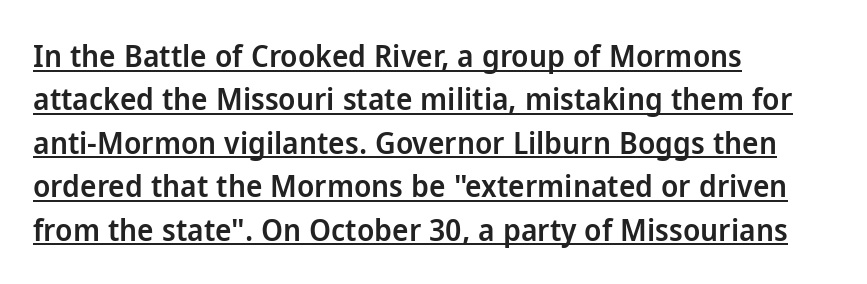
Leftover space on each line is placed entirely after the last word. Think of a printed novel: that variable character pitch is what you see here. The glyphs are accompanied by a horizontal stroke just below them. Firm but not heavy-handed strokes: this text is semibold.
